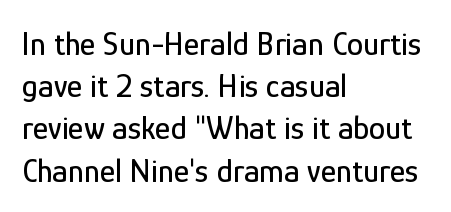
Q: Is the text italic (slanted)? A: No, it is upright.
Q: Is the typeface a serif or a sans-serif typeface? A: Sans-serif.
Q: Is the text underlined? A: No.
Q: How is the paragraph aligned? A: Left-aligned.
Q: Is the spacing between letters normal or unusually wide? A: Normal.
Q: Is the spacing between lines tight, normal or loose? A: Normal.
Q: Width (condensed, normal, or wide)? A: Condensed.
Q: Stroke contrast? A: Low.
Q: x-height? A: Medium.
Q: Monospaced? A: No.
